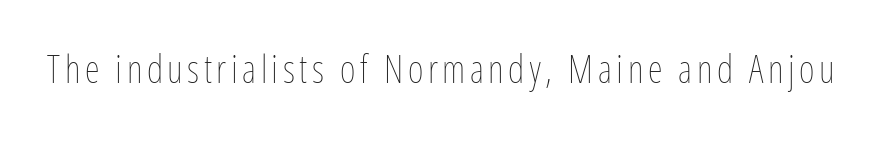
{"italic": "no", "bold": "no", "weight": "thin", "width": "condensed", "stroke_contrast": "low", "x_height": "medium", "monospaced": "no", "underline": "no", "glyph_px": 38}
